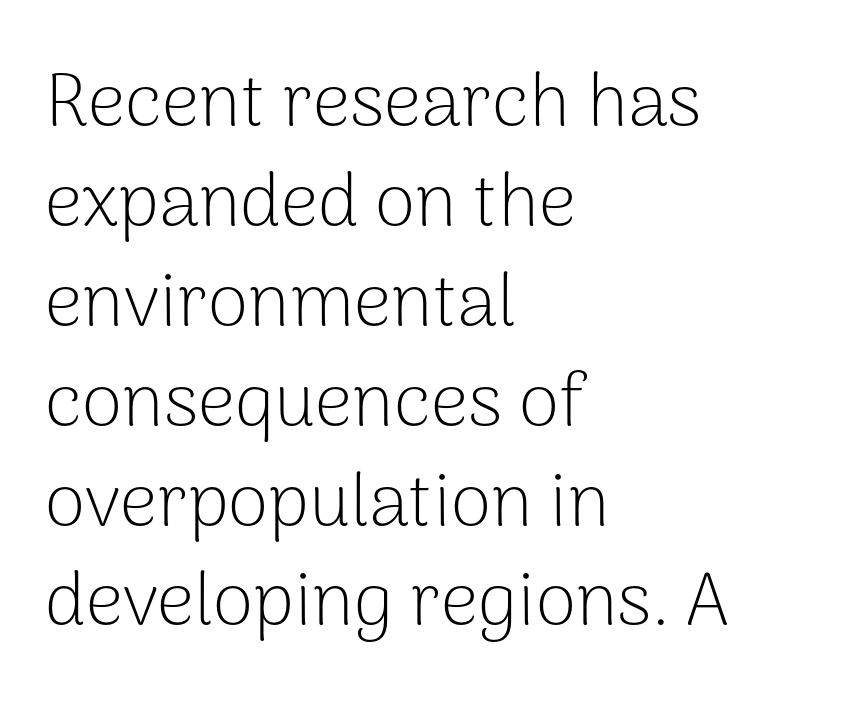
Q: Is the text bold? A: No.
Q: Is the text italic (slanted)? A: No, it is upright.
Q: Is the typeface a serif or a sans-serif typeface? A: Sans-serif.
Q: Is the text underlined? A: No.
Q: How is the paragraph aligned? A: Left-aligned.
Q: Is the spacing between letters normal or unusually wide? A: Normal.
Q: Is the spacing between lines tight, normal or loose? A: Normal.
Q: Width (condensed, normal, or wide)? A: Normal.
Q: Stroke contrast? A: Low.
Q: x-height? A: Medium.
Q: Monospaced? A: No.
